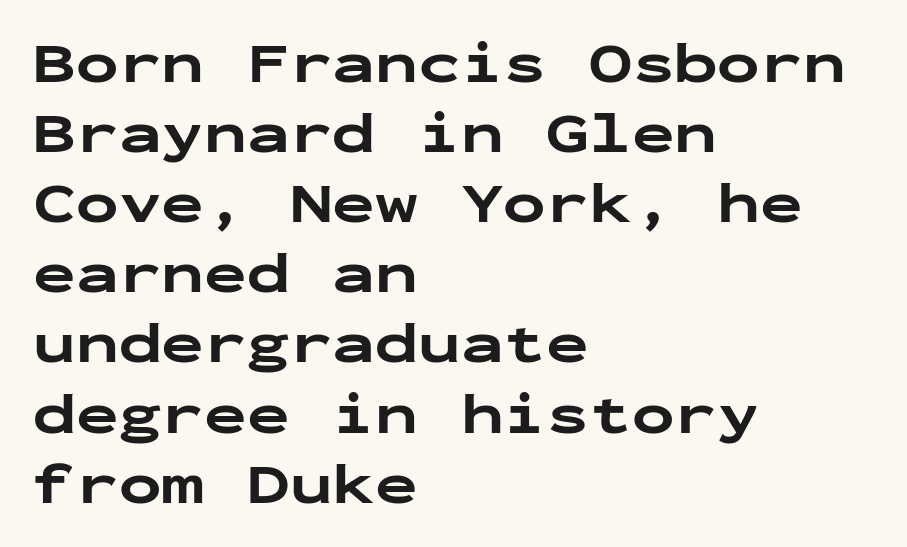
Q: Is the text bold? A: Yes.
Q: Is the text italic (slanted)? A: No, it is upright.
Q: Is the typeface a serif or a sans-serif typeface? A: Sans-serif.
Q: Is the text underlined? A: No.
Q: How is the paragraph aligned? A: Left-aligned.
Q: Is the spacing between letters normal or unusually wide? A: Normal.
Q: Width (condensed, normal, or wide)? A: Wide.
Q: Stroke contrast? A: Low.
Q: x-height? A: Medium.
Q: Monospaced? A: Yes.
